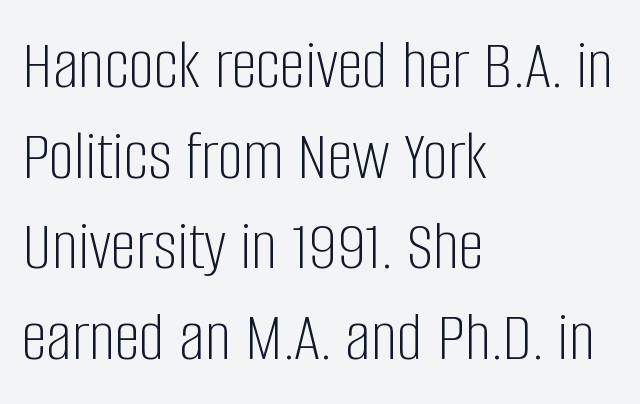
Q: Is the text bold? A: No.
Q: Is the text italic (slanted)? A: No, it is upright.
Q: Is the typeface a serif or a sans-serif typeface? A: Sans-serif.
Q: Is the text underlined? A: No.
Q: How is the paragraph aligned? A: Left-aligned.
Q: Is the spacing between letters normal or unusually wide? A: Normal.
Q: Is the spacing between lines tight, normal or loose? A: Normal.
Q: Width (condensed, normal, or wide)? A: Condensed.
Q: Stroke contrast? A: Low.
Q: x-height? A: Large.
Q: Monospaced? A: No.
